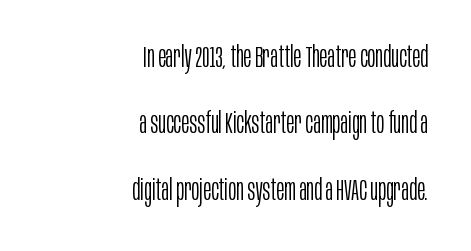
Is this a fixed-width face? No — the glyphs have proportional, varying widths. Honestly, the letter spacing is just normal — you wouldn't notice it. Grotesque or geometric, the face here clearly has no serifs. Line endings align vertically; line beginnings do not. Leading: increased. Any mark beneath the type? The region is blank.
